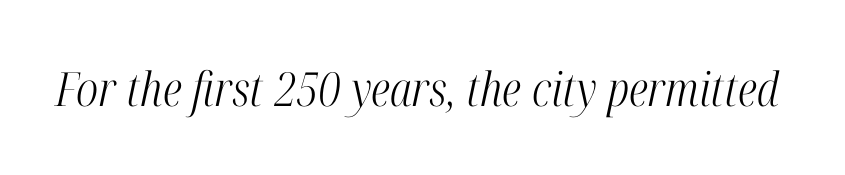
The image shows 47 px light, condensed serif type, italic (leaning right); set normal letter spacing, not underlined; high stroke contrast and a medium x-height.
